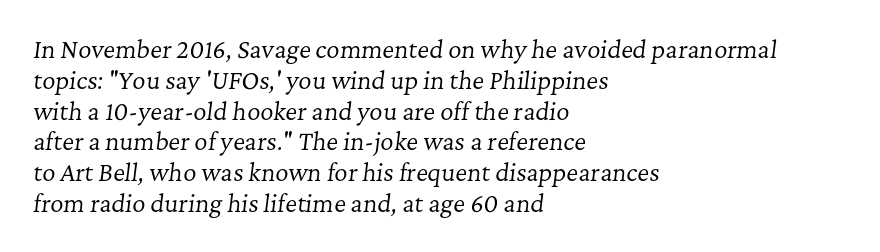
Q: Is the text bold? A: No.
Q: Is the text italic (slanted)? A: Yes, it leans right by about 7 degrees.
Q: Is the text underlined? A: No.
Q: How is the paragraph aligned? A: Left-aligned.
Q: Is the spacing between letters normal or unusually wide? A: Normal.
Q: Is the spacing between lines tight, normal or loose? A: Normal.
